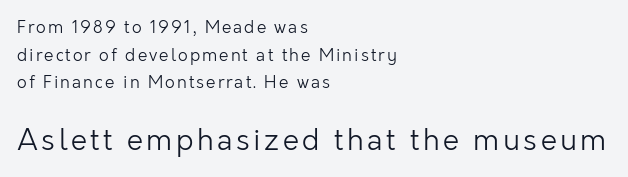
Rendered with straight, roman letterforms. These lines are composed in type without serifs. You could not count columns in this text — the font is proportionally spaced. The more generous point size was reserved for the lower chunk.
